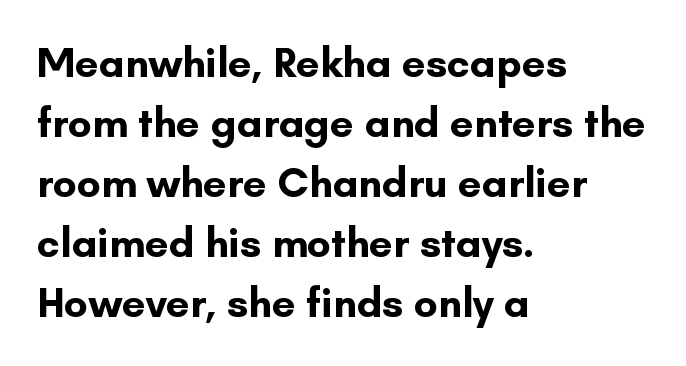
The image shows 42 px bold sans-serif type, upright; set left-aligned, normal line spacing (1.43x), normal letter spacing, not underlined; low stroke contrast and a small x-height.
